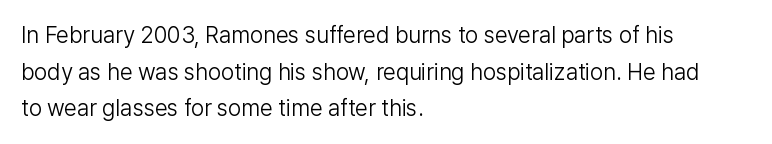
Notice how descenders clear the ascenders below comfortably — that's standard leading. Heft: none added — not bold. Posture: upright roman. The tracking reads as untouched default to a designer's eye. If you drew a ruler down the left edge, every line would touch it.
